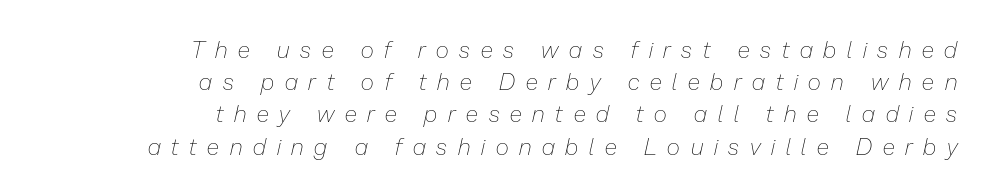
{"italic": "yes", "lean": "right", "slant_degrees": 13, "bold": "no", "underline": "no", "align": "right", "line_spacing": "normal", "line_spacing_ratio": 1.4, "letter_spacing": "wide", "letter_spacing_em": 0.47, "glyph_px": 23}
